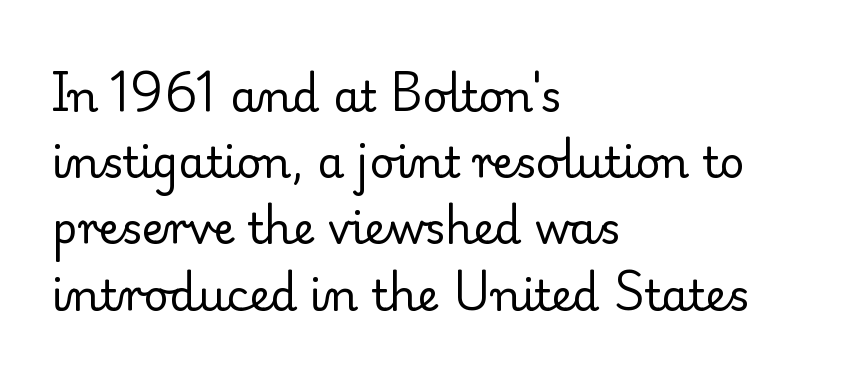
Q: Is the text bold? A: No.
Q: Is the text italic (slanted)? A: No, it is upright.
Q: Is the typeface a serif or a sans-serif typeface? A: Serif.
Q: Is the text underlined? A: No.
Q: How is the paragraph aligned? A: Left-aligned.
Q: Is the spacing between letters normal or unusually wide? A: Normal.
Q: Is the spacing between lines tight, normal or loose? A: Normal.
Q: Width (condensed, normal, or wide)? A: Normal.
Q: Stroke contrast? A: Low.
Q: x-height? A: Small.
Q: Monospaced? A: No.
